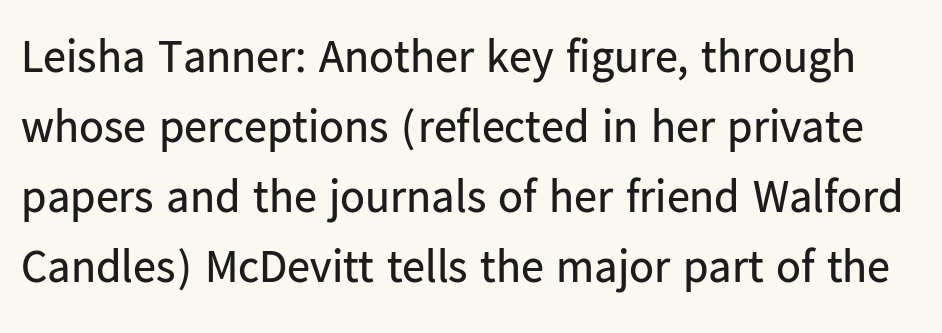
The image shows 46 px regular-weight sans-serif type, upright; set normal line spacing (1.52x), normal letter spacing, not underlined; low stroke contrast and a medium x-height.
